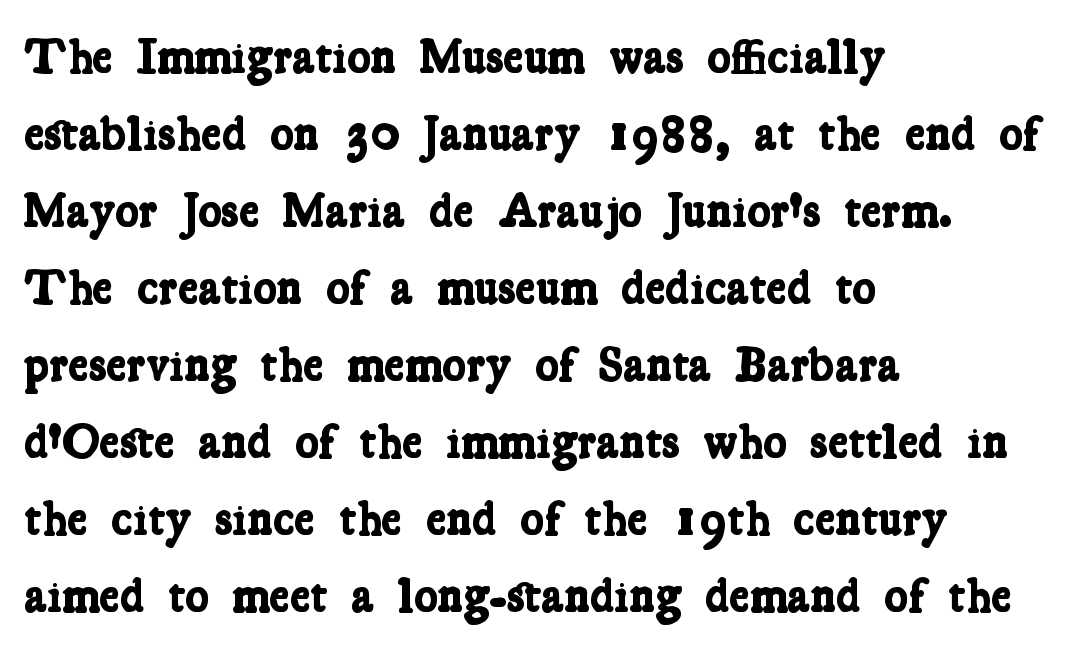
Q: Is the text bold? A: Yes.
Q: Is the typeface a serif or a sans-serif typeface? A: Serif.
Q: Is the text underlined? A: No.
Q: How is the paragraph aligned? A: Left-aligned.
Q: Is the spacing between letters normal or unusually wide? A: Normal.
Q: Is the spacing between lines tight, normal or loose? A: Normal.
Q: Width (condensed, normal, or wide)? A: Condensed.
Q: Stroke contrast? A: Low.
Q: x-height? A: Medium.
Q: Monospaced? A: No.
